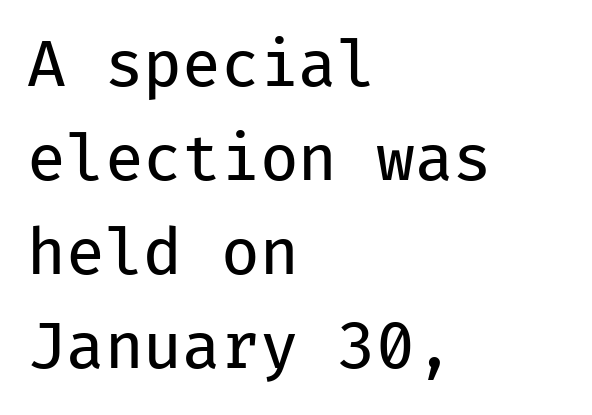
{"serif": "no", "italic": "no", "bold": "no", "weight": "regular", "width": "normal", "stroke_contrast": "low", "x_height": "medium", "monospaced": "yes", "underline": "no", "align": "left", "line_spacing": "normal", "line_spacing_ratio": 1.49, "letter_spacing": "normal", "letter_spacing_em": 0.0, "glyph_px": 63}
